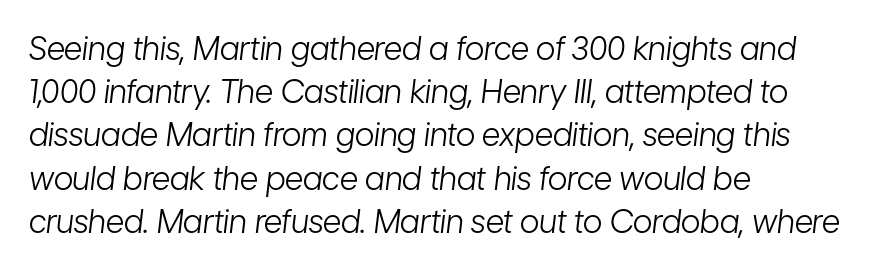
Note the varied advance widths — an 'i' is clearly narrower than an 'm'. Style check: oblique. Plain, unruled lines of type. The text block is weighted toward the left margin, trailing off unevenly rightward. The strokes carry an ordinary text weight at most. The passage shown stacks its lines at a standard gap.
